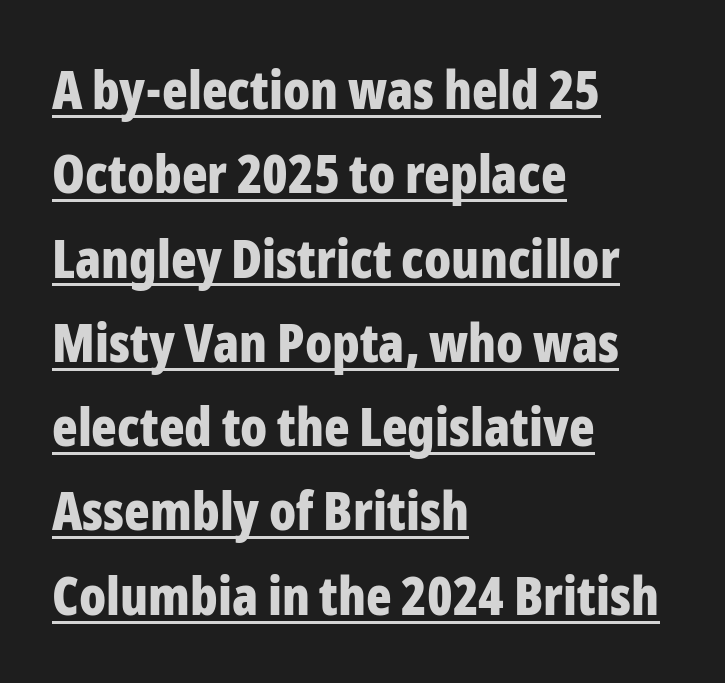
{"serif": "no", "italic": "no", "bold": "yes", "weight": "bold", "width": "condensed", "stroke_contrast": "low", "x_height": "medium", "monospaced": "no", "underline": "yes", "align": "left", "line_spacing": "normal", "line_spacing_ratio": 1.59, "letter_spacing": "normal", "letter_spacing_em": 0.0, "glyph_px": 53}
